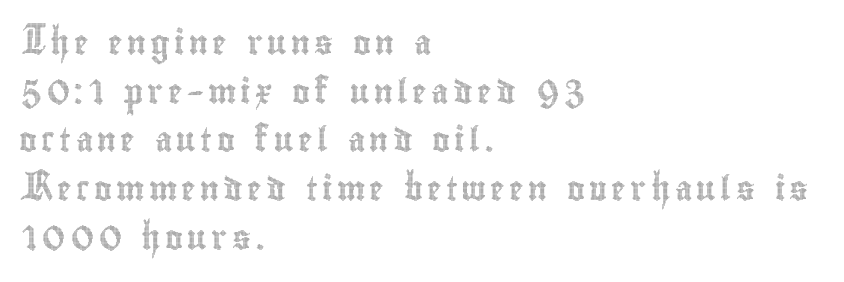
{"italic": "no", "underline": "no", "align": "left", "line_spacing": "loose", "line_spacing_ratio": 2.03, "glyph_px": 24}
